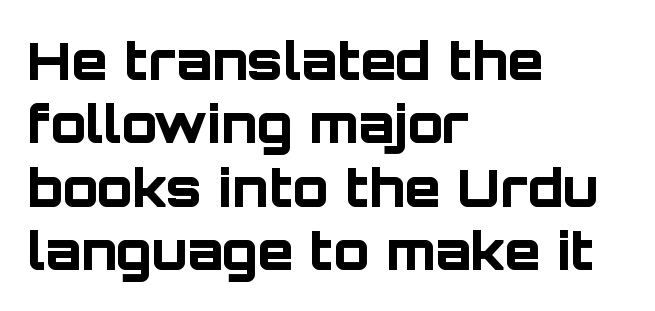
The axis of the letterforms is exactly vertical. What weight is shown? A full bold with thick strokes. A sans-serif font was chosen for this passage. Nothing unusual about the tracking: characters are spaced as the font intends. Is this a fixed-width face? No — the glyphs have proportional, varying widths. The passage is arranged the way most books set body copy — flush left.
